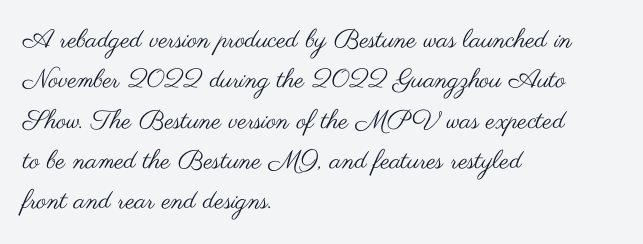
{"bold": "no", "underline": "no", "align": "left", "line_spacing": "normal", "line_spacing_ratio": 1.55, "letter_spacing": "normal", "letter_spacing_em": 0.0, "glyph_px": 26}
